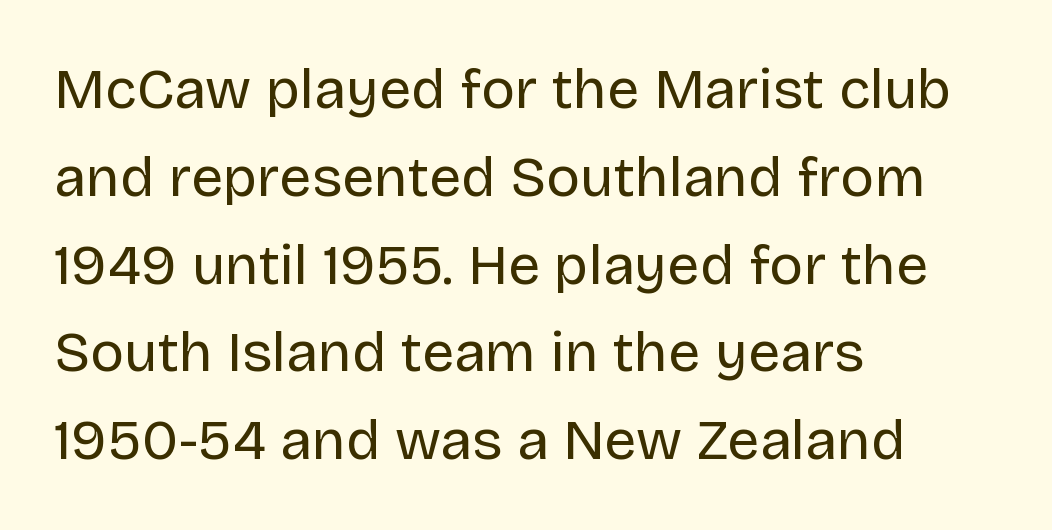
Nobody touched the tracking dial on this one. You could not count columns in this text — the font is proportionally spaced. Decoration check: the copy has no underline. Each new line begins a customary step beneath the previous one. The passage shown is typeset with a sans-serif family. Ink coverage per letter is moderate at most.
